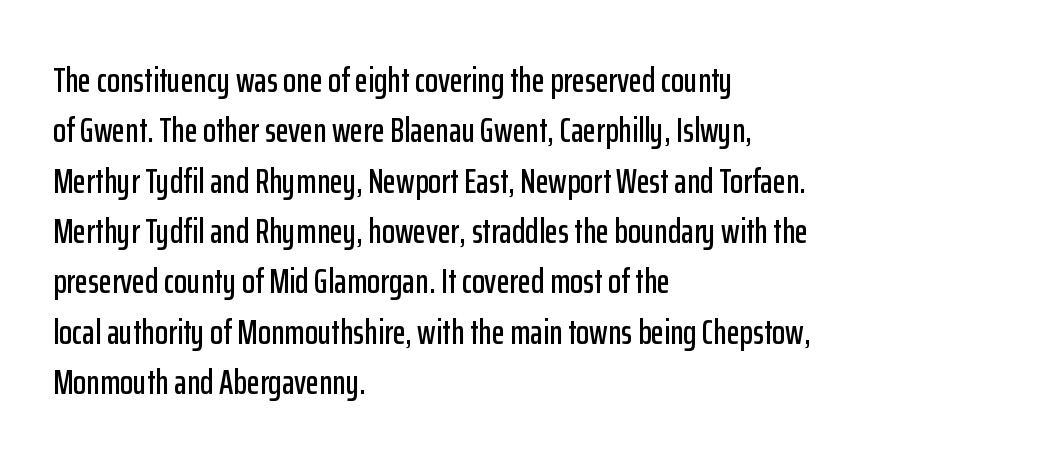
The image shows 34 px condensed sans-serif type, upright; set left-aligned, normal line spacing (1.48x), normal letter spacing, not underlined; low stroke contrast and a medium x-height.
